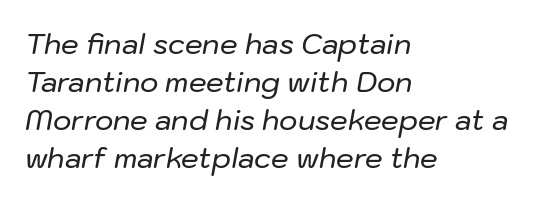
{"italic": "yes", "lean": "right", "slant_degrees": 10, "width": "normal", "stroke_contrast": "low", "x_height": "medium", "monospaced": "no", "underline": "no", "align": "left", "line_spacing": "normal", "line_spacing_ratio": 1.36, "letter_spacing": "normal", "letter_spacing_em": 0.0, "glyph_px": 28}
